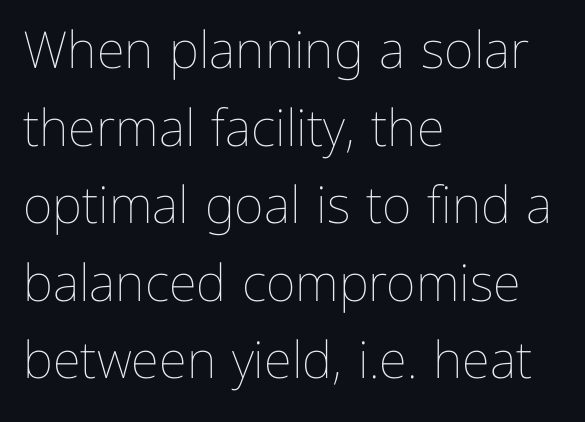
The gap between lines stays unmarked. A typesetter would call this leading conventional body-copy spacing. A roman cut, with each character standing at attention. The paragraph has a hard left edge and a soft right edge.
